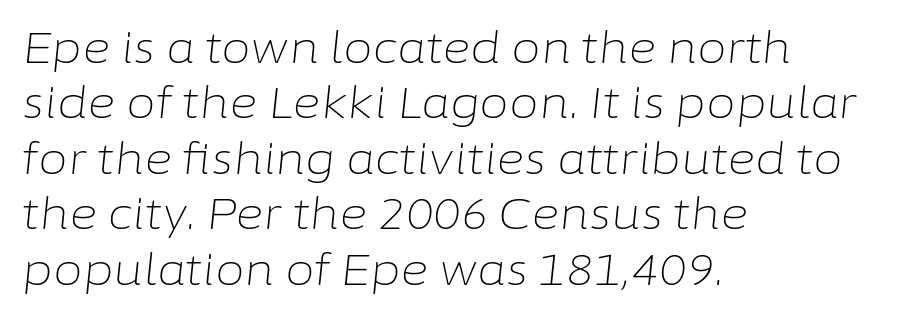
Q: Is the text bold? A: No.
Q: Is the text italic (slanted)? A: Yes, it leans right by about 6 degrees.
Q: Is the text underlined? A: No.
Q: How is the paragraph aligned? A: Left-aligned.
Q: Is the spacing between letters normal or unusually wide? A: Normal.
Q: Is the spacing between lines tight, normal or loose? A: Normal.
Q: Width (condensed, normal, or wide)? A: Normal.
Q: Stroke contrast? A: Low.
Q: x-height? A: Medium.
Q: Monospaced? A: No.
